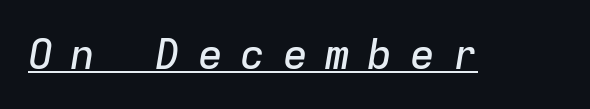
Like a heading marked for emphasis, these lines bear an underscore. Monospaced: the letters line up in strict vertical columns. Tracking here is generous; glyphs stand well apart from one another. The lettering tilts uniformly, giving the passage an italic look.
